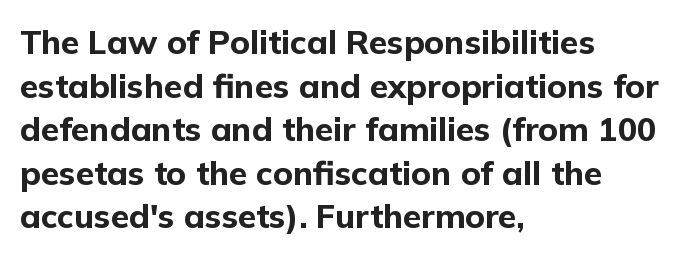
The image shows 33 px bold sans-serif type, upright; set left-aligned, normal line spacing (1.32x), normal letter spacing, not underlined; low stroke contrast and a medium x-height.
